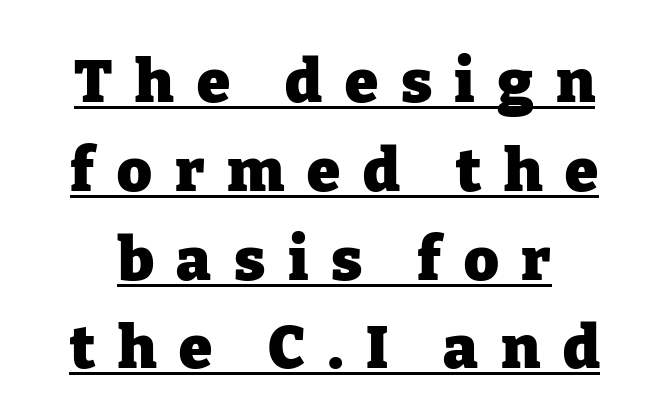
Q: Is the text bold? A: Yes.
Q: Is the text italic (slanted)? A: No, it is upright.
Q: Is the typeface a serif or a sans-serif typeface? A: Serif.
Q: Is the text underlined? A: Yes.
Q: How is the paragraph aligned? A: Centered.
Q: Is the spacing between letters normal or unusually wide? A: Unusually wide.
Q: Is the spacing between lines tight, normal or loose? A: Normal.
Q: Width (condensed, normal, or wide)? A: Normal.
Q: Stroke contrast? A: Low.
Q: x-height? A: Medium.
Q: Monospaced? A: No.
